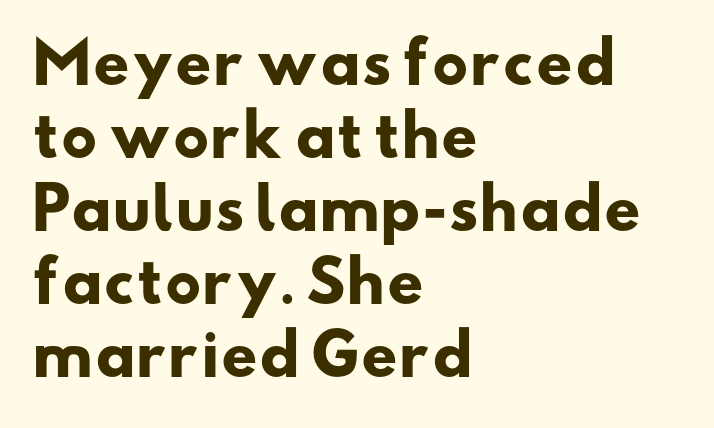
{"serif": "no", "bold": "yes", "weight": "heavy", "width": "wide", "stroke_contrast": "low", "x_height": "small", "monospaced": "no", "underline": "no", "align": "left", "line_spacing": "normal", "line_spacing_ratio": 1.28, "letter_spacing": "normal", "letter_spacing_em": 0.0, "glyph_px": 57}
